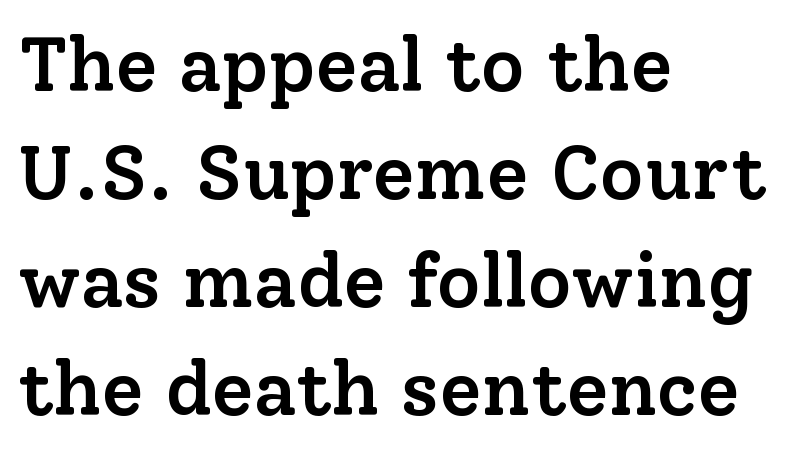
Q: Is the text bold? A: Semi-bold.
Q: Is the text italic (slanted)? A: No, it is upright.
Q: Is the typeface a serif or a sans-serif typeface? A: Serif.
Q: Is the text underlined? A: No.
Q: How is the paragraph aligned? A: Left-aligned.
Q: Is the spacing between letters normal or unusually wide? A: Normal.
Q: Is the spacing between lines tight, normal or loose? A: Normal.
Q: Width (condensed, normal, or wide)? A: Normal.
Q: Stroke contrast? A: Low.
Q: x-height? A: Medium.
Q: Monospaced? A: No.
